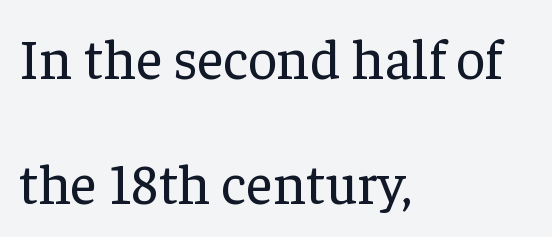
No extra tracking has been applied to these lines. The face used here is proportionally spaced, like ordinary book or web type. Little horizontal feet cap the strokes, marking this as serif type. These lines stand farther apart than default settings would place them.
